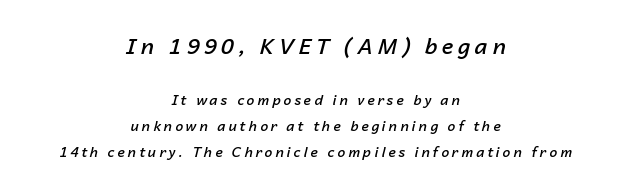
Q: Is the text bold? A: Semi-bold.
Q: Is the text italic (slanted)? A: Yes, it leans right by about 14 degrees.
Q: Is the text underlined? A: No.
Q: How is the paragraph aligned? A: Centered.
Q: Is the spacing between letters normal or unusually wide? A: Unusually wide.
Q: Which block of text is set in a larger size, the first (top) or the second (bottom)? A: The first (top) one.
